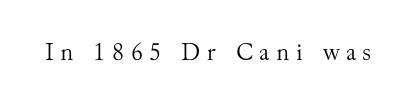
Compared with a typical body face, this is equally light or lighter still. Lines of text with bare space underneath. In terms of letterspacing, this is a distinctly airy, spread setting. This is the regular roman posture of the typeface.
